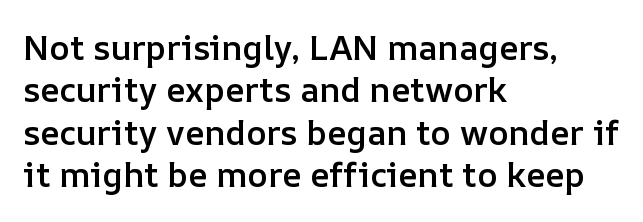
Students, this is semibold: more ink than regular, less than bold. Horizontal bands of white between lines are of average thickness. This sample uses plain, unmodified letter spacing. The letters advance in unequal steps, a hallmark of proportional type. Anything drawn beneath the words? Only blank space.
